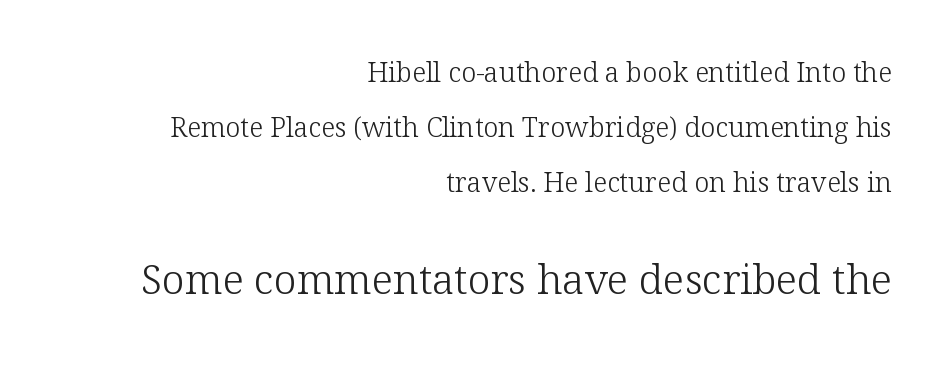
{"serif": "yes", "italic": "no", "bold": "no", "weight": "light", "width": "normal", "stroke_contrast": "low", "x_height": "medium", "monospaced": "no", "underline": "no", "align": "right", "line_spacing": "loose", "line_spacing_ratio": 2.03, "letter_spacing": "normal", "letter_spacing_em": 0.0, "larger_block": "second", "size_ratio": 1.52, "glyph_px": 41}
